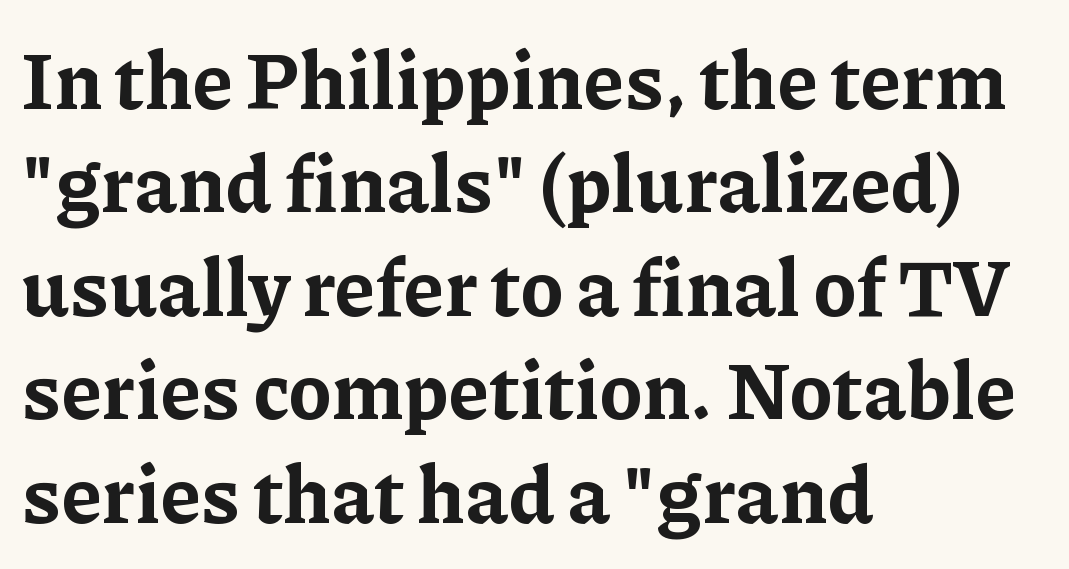
The image shows 79 px bold serif type, upright; set left-aligned, normal line spacing (1.31x), normal letter spacing, not underlined; low stroke contrast and a medium x-height.
